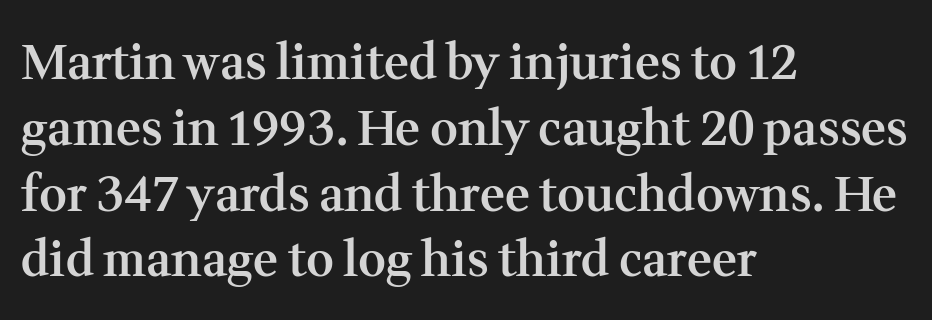
Q: Is the text bold? A: Semi-bold.
Q: Is the text italic (slanted)? A: No, it is upright.
Q: Is the typeface a serif or a sans-serif typeface? A: Serif.
Q: Is the text underlined? A: No.
Q: How is the paragraph aligned? A: Left-aligned.
Q: Is the spacing between letters normal or unusually wide? A: Normal.
Q: Is the spacing between lines tight, normal or loose? A: Normal.
Q: Width (condensed, normal, or wide)? A: Normal.
Q: Stroke contrast? A: Medium.
Q: x-height? A: Medium.
Q: Monospaced? A: No.
